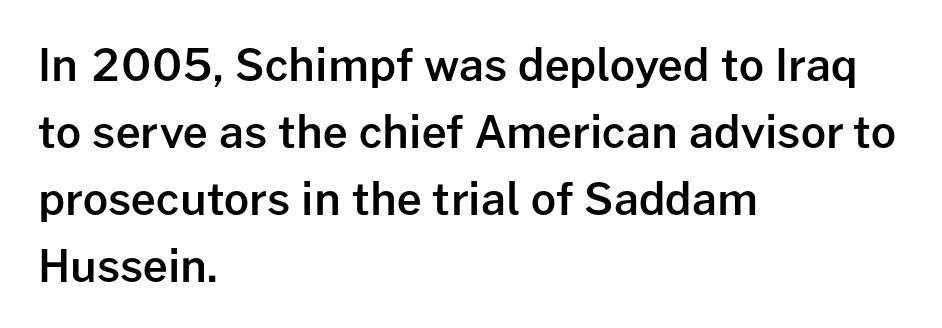
The image shows 44 px semibold sans-serif type, upright; set left-aligned, normal line spacing (1.52x), normal letter spacing, not underlined; low stroke contrast and a medium x-height.
